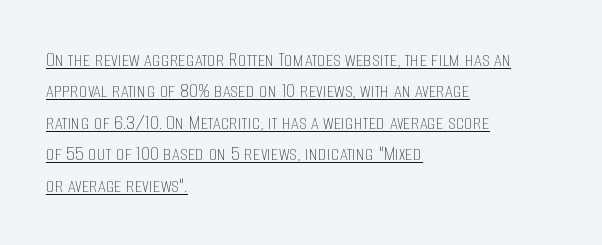
{"italic": "no", "bold": "no", "underline": "yes", "align": "left", "line_spacing": "normal", "line_spacing_ratio": 1.43, "letter_spacing": "normal", "letter_spacing_em": 0.0, "glyph_px": 22}
